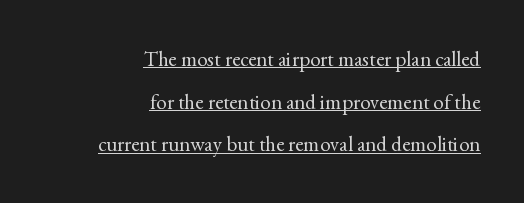
The image shows 21 px text type, upright; set right-aligned, loose line spacing (2.03x), normal letter spacing, underlined.
